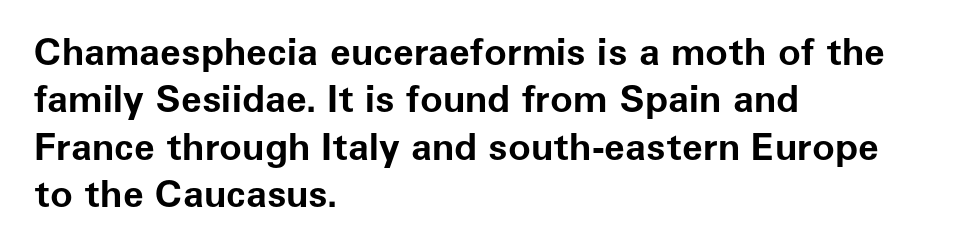
Heavy-handed strokes throughout: this text is bold. Lines of text with bare space underneath. How are the letters spaced? Ordinarily, with no added tracking. If you measured baseline to baseline, you'd find a middling distance. The letters advance in unequal steps, a hallmark of proportional type.
